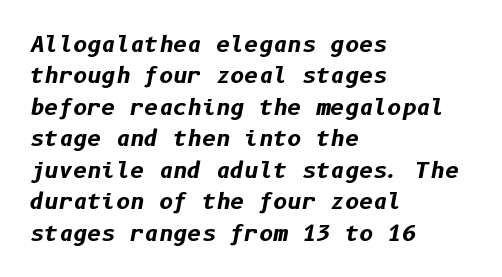
Q: Is the text bold? A: Yes.
Q: Is the text italic (slanted)? A: Yes, it leans right by about 10 degrees.
Q: Is the text underlined? A: No.
Q: How is the paragraph aligned? A: Left-aligned.
Q: Is the spacing between letters normal or unusually wide? A: Normal.
Q: Is the spacing between lines tight, normal or loose? A: Normal.
